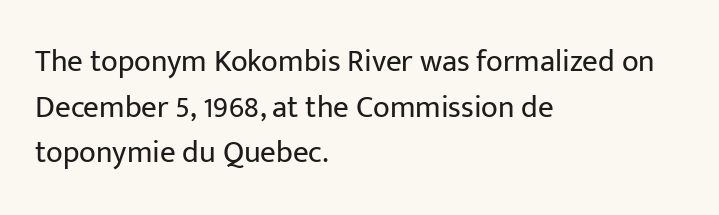
The lines sit at an ordinary, default distance from one another. Typographically, this falls in the sans-serif category. On a weight scale, this lands at 450 or below. Glyph-to-glyph distance matches everyday printed text. Beneath every word, the page is bare. Varying glyph widths throughout — classic text-font behaviour.
